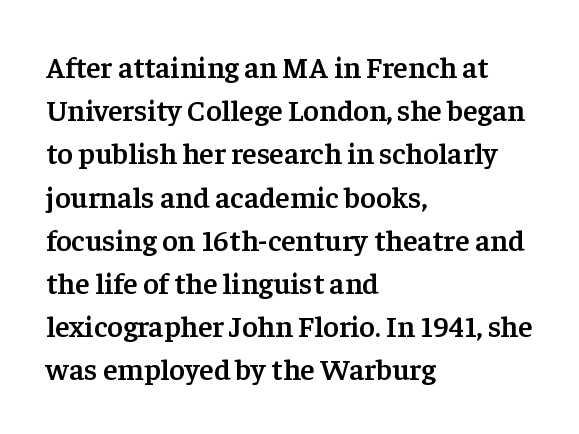
Q: Is the text bold? A: Semi-bold.
Q: Is the text italic (slanted)? A: No, it is upright.
Q: Is the typeface a serif or a sans-serif typeface? A: Serif.
Q: Is the text underlined? A: No.
Q: How is the paragraph aligned? A: Left-aligned.
Q: Is the spacing between letters normal or unusually wide? A: Normal.
Q: Is the spacing between lines tight, normal or loose? A: Normal.
Q: Width (condensed, normal, or wide)? A: Normal.
Q: Stroke contrast? A: Low.
Q: x-height? A: Medium.
Q: Monospaced? A: No.
